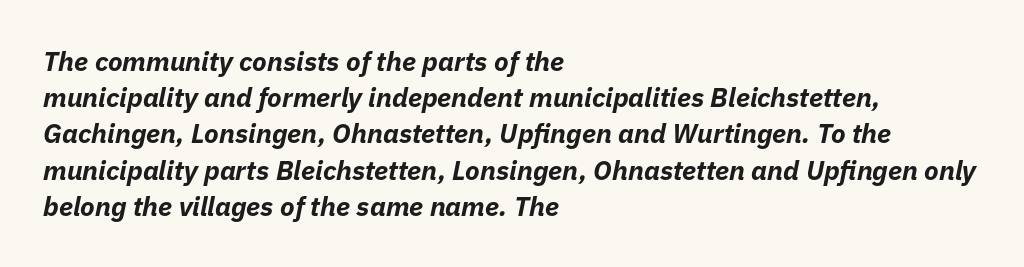
The image shows 27 px bold type, italic (leaning right); set left-aligned, normal line spacing (1.34x), normal letter spacing, not underlined.
